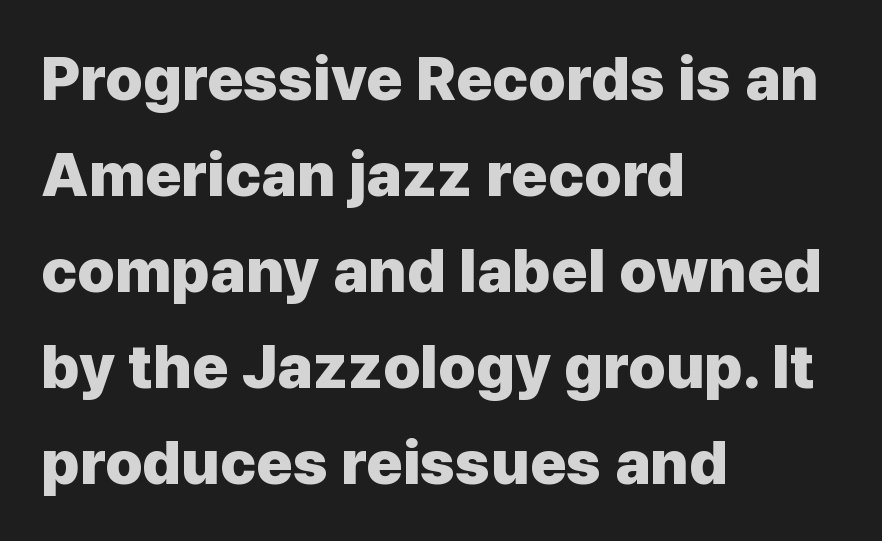
The words here are not underlined. Look at the stroke-to-counter ratio: heavy, a bold. Unlike italic type, these characters show no tilt at all. Is this a sans? Yes — the strokes have no serifs.
